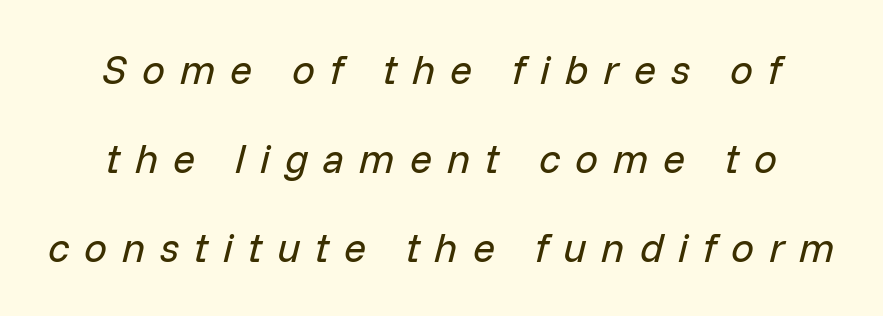
The image shows 41 px regular-weight type, italic (leaning right); set loose line spacing (2.17x), unusually wide letter spacing (+0.36 em), not underlined; low stroke contrast and a medium x-height.
